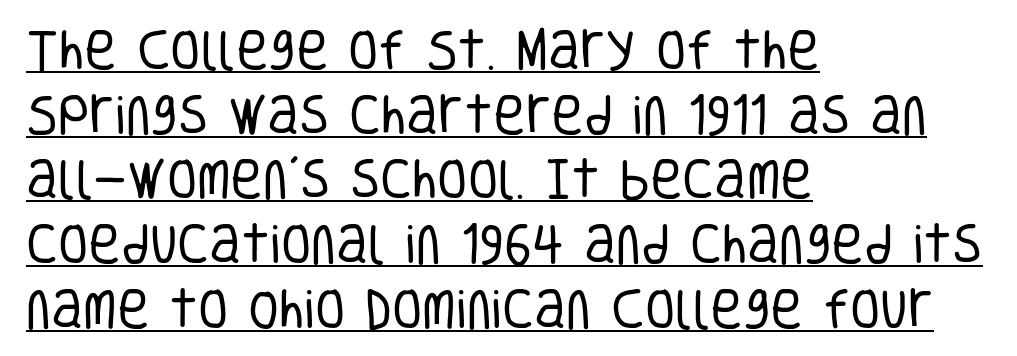
{"serif": "no", "italic": "no", "bold": "no", "weight": "regular", "width": "condensed", "stroke_contrast": "low", "x_height": "large", "monospaced": "no", "underline": "yes", "align": "left", "line_spacing": "normal", "line_spacing_ratio": 1.47, "letter_spacing": "normal", "letter_spacing_em": 0.0, "glyph_px": 44}
